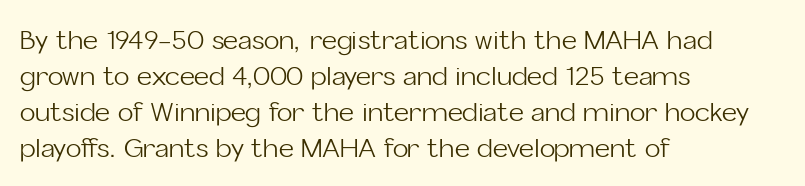
The image shows 26 px text type, upright; set left-aligned, normal line spacing (1.39x), normal letter spacing, not underlined.
